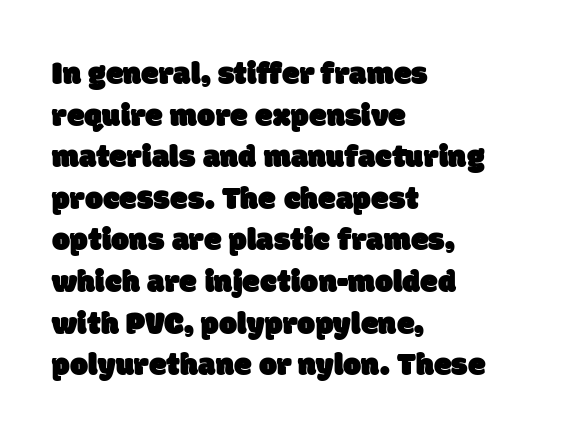
The image shows 32 px sans-serif type; set left-aligned, normal line spacing (1.3x), normal letter spacing, not underlined; low stroke contrast and a large x-height.
